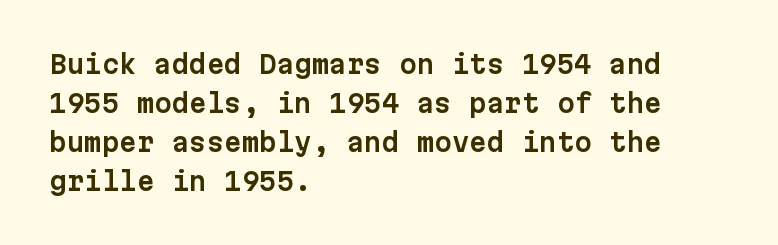
{"italic": "no", "underline": "no", "align": "left", "line_spacing": "normal", "line_spacing_ratio": 1.56, "letter_spacing": "normal", "letter_spacing_em": 0.0, "glyph_px": 25}
